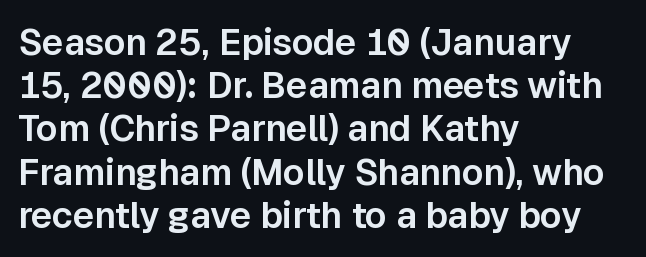
Q: Is the text italic (slanted)? A: No, it is upright.
Q: Is the typeface a serif or a sans-serif typeface? A: Sans-serif.
Q: Is the text underlined? A: No.
Q: How is the paragraph aligned? A: Left-aligned.
Q: Is the spacing between letters normal or unusually wide? A: Normal.
Q: Width (condensed, normal, or wide)? A: Normal.
Q: Stroke contrast? A: Low.
Q: x-height? A: Medium.
Q: Monospaced? A: No.
